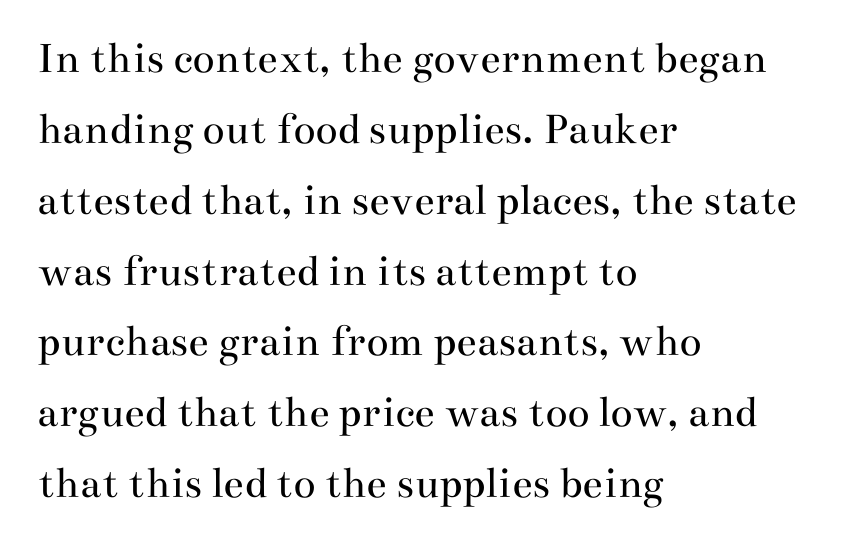
Does the copy run flush right? No — it runs flush left. The axis of the letterforms is exactly vertical. The designer went with a serif here, giving each stem small feet. A bare baseline throughout the passage.
